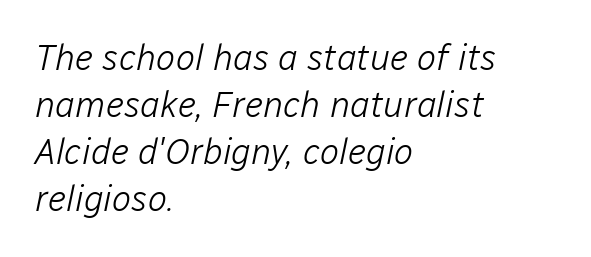
The image shows 36 px light type, italic (leaning right); set left-aligned, normal line spacing (1.31x), normal letter spacing, not underlined; low stroke contrast and a medium x-height.
